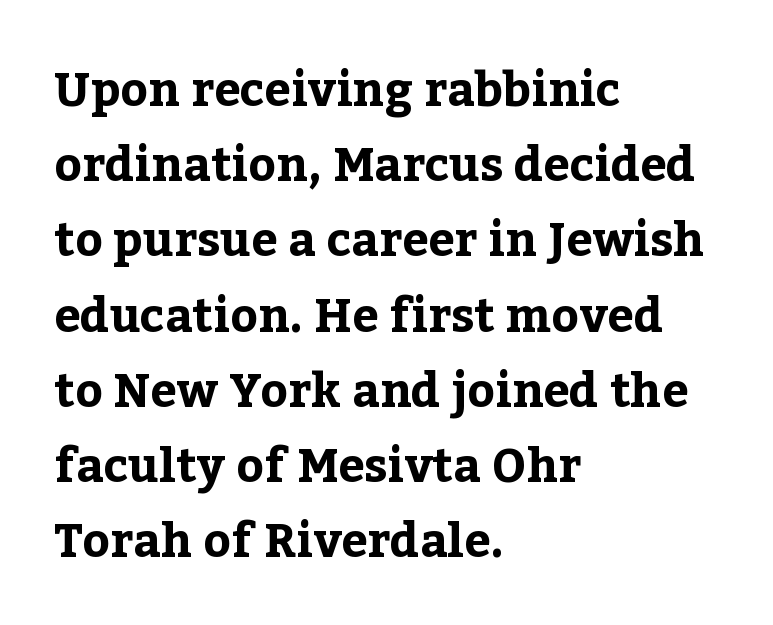
The image shows 47 px bold serif type, upright; set left-aligned, normal line spacing (1.6x), normal letter spacing, not underlined; low stroke contrast and a medium x-height.
